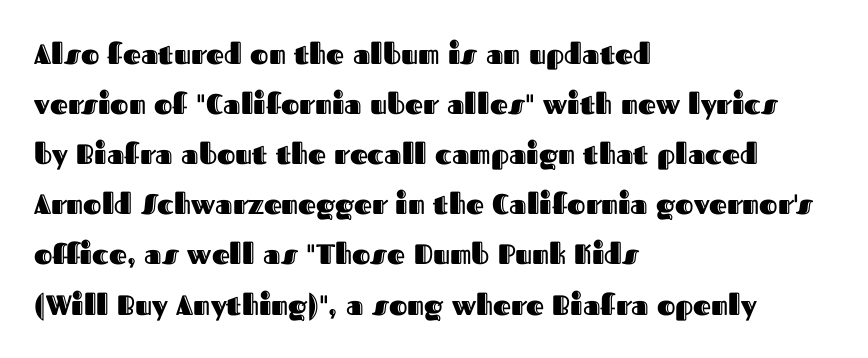
{"italic": "no", "width": "normal", "x_height": "medium", "monospaced": "no", "underline": "no", "align": "left", "line_spacing_ratio": 1.79, "letter_spacing": "normal", "letter_spacing_em": 0.0, "glyph_px": 28}
